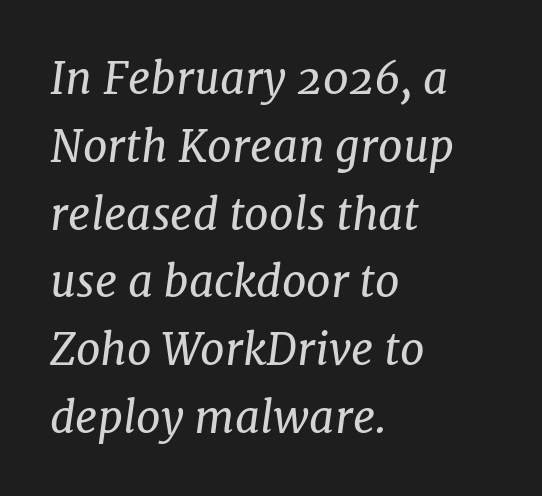
The image shows 44 px regular-weight serif type, italic (leaning right); set left-aligned, normal line spacing (1.54x), normal letter spacing, not underlined; low stroke contrast and a medium x-height.
